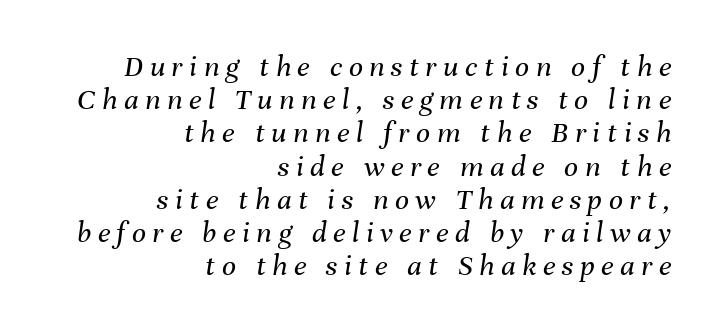
The image shows 31 px regular-weight type, italic (leaning right); set right-aligned, tight line spacing (1.07x), unusually wide letter spacing (+0.21 em), not underlined; medium stroke contrast and a medium x-height.
